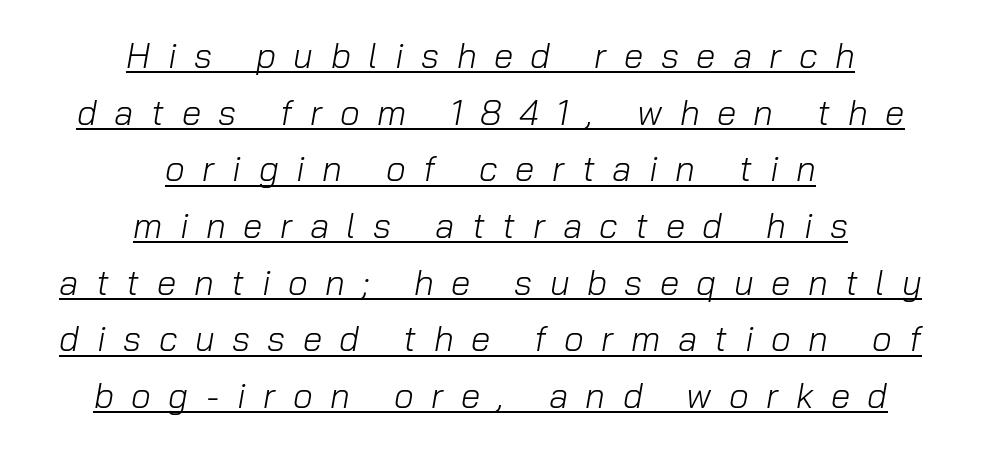
The specimen reads as italic at a glance. In terms of letterspacing, this is a distinctly airy, spread setting. These lines stack symmetrically, like a column narrowing and widening about its center. A continuous stroke trails under the words, as in a hyperlink. Stems here are at most as thick as an everyday book face. Spacing verdict: proportional, widths tailored to each character.
